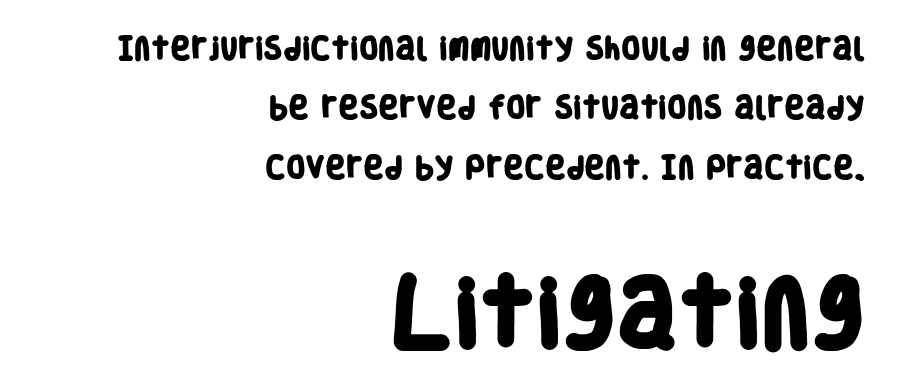
The image shows 75 px heavy, condensed sans-serif type; set right-aligned, loose line spacing (2.38x), normal letter spacing, not underlined; the second (bottom) block is 3.0x larger; low stroke contrast and a large x-height.
